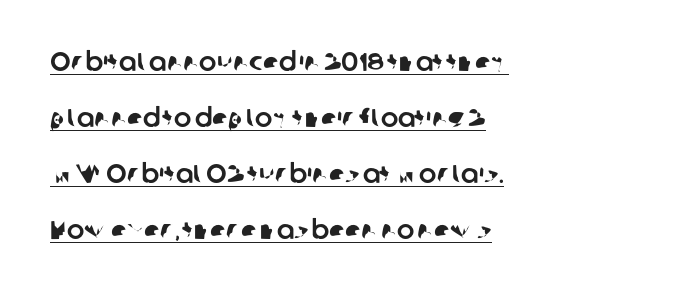
The lines are quadded left. Words appear dense and cohesive because spacing is normal. In terms of leading, this rendering errs on the spacious side. Underlined type.
